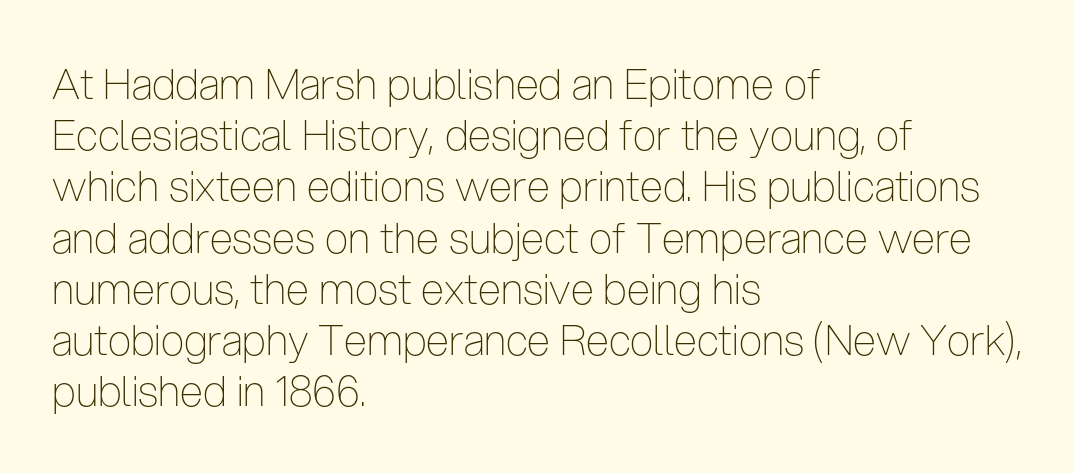
{"serif": "no", "italic": "no", "bold": "no", "weight": "thin", "width": "condensed", "stroke_contrast": "low", "x_height": "medium", "monospaced": "no", "underline": "no", "align": "left", "line_spacing_ratio": 1.22, "letter_spacing": "normal", "letter_spacing_em": 0.0, "glyph_px": 42}
